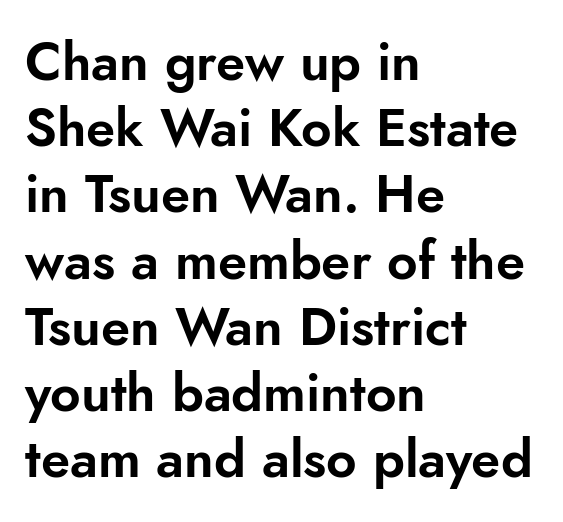
{"serif": "no", "italic": "no", "width": "normal", "stroke_contrast": "low", "x_height": "small", "monospaced": "no", "underline": "no", "align": "left", "line_spacing": "normal", "line_spacing_ratio": 1.25, "letter_spacing": "normal", "letter_spacing_em": 0.0, "glyph_px": 53}
